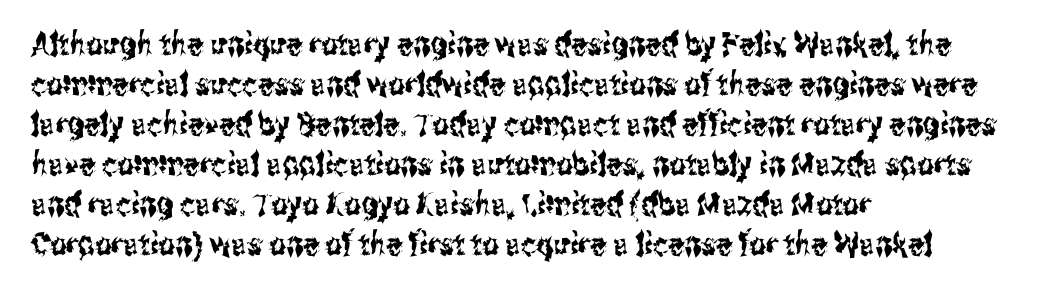
A typesetter would call this zero additional tracking. Line beginnings align vertically; line endings do not. Successive baselines arrive at the customary interval. Tall strokes in this sample are plumb rather than angled. Character widths vary here, with narrow letters taking less room than wide ones.
